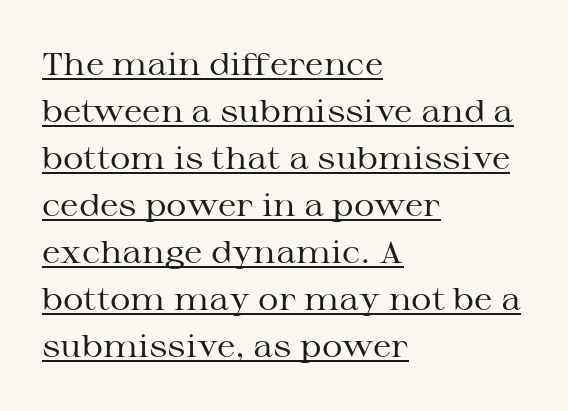
Proportional: the letters do not fall into vertical columns. If you measured baseline to baseline, you'd find a middling distance. The string is rendered with underlining switched on. A classic flush-left, rag-right setting is used for this passage.
